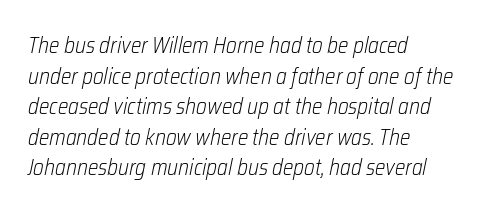
The weight tops out at a normal text grade. Looking at the ascenders, they clearly lean. These lines stack with their left ends in a neat column. Type without underlining. Compared with typical body copy, the letter spacing here is the same.
